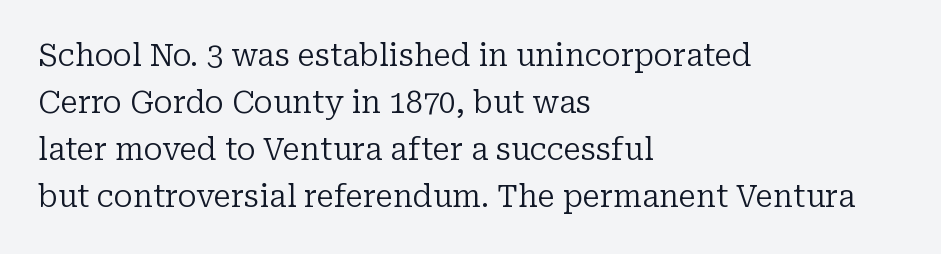
The gap between lines stays unmarked. The rendering uses natural spacing where letterforms have individual widths. Casual observation: everything's shoved over to the left. The lettering holds an erect, upright posture throughout. This is serif lettering, the kind often seen in printed books. No chunkiness to these letters — they're not bold.
